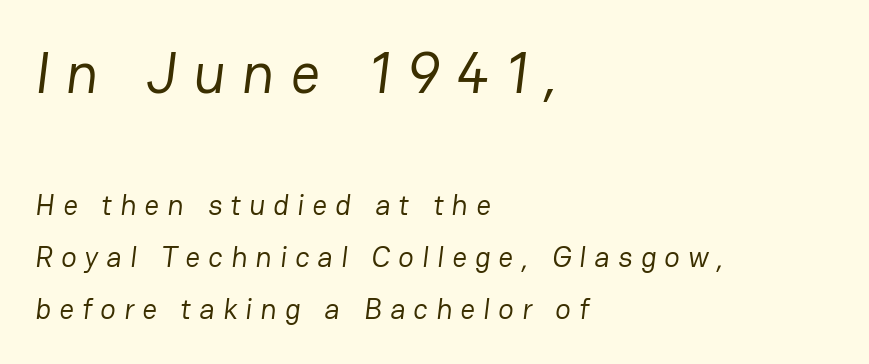
{"serif": "no", "bold": "no", "weight": "regular", "width": "normal", "stroke_contrast": "low", "x_height": "medium", "monospaced": "no", "underline": "no", "align": "left", "line_spacing_ratio": 1.8, "letter_spacing": "wide", "letter_spacing_em": 0.28, "larger_block": "first", "size_ratio": 2.0, "glyph_px": 58}
